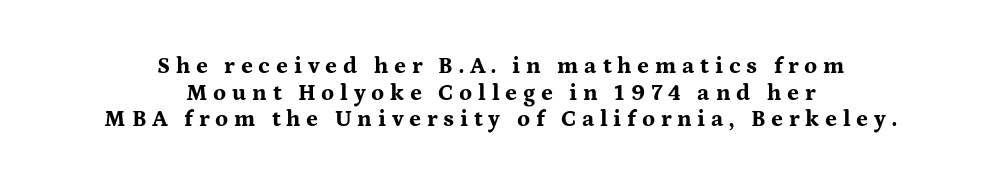
Do the letters lean? They stand straight. The tracking jumps out immediately: characters are airy and widely separated. Horizontal alignment here is central, giving a formal, balanced look. The face used here has the dense, thick strokes of a bold. The glyphs are unaccompanied by any horizontal stroke below them.
